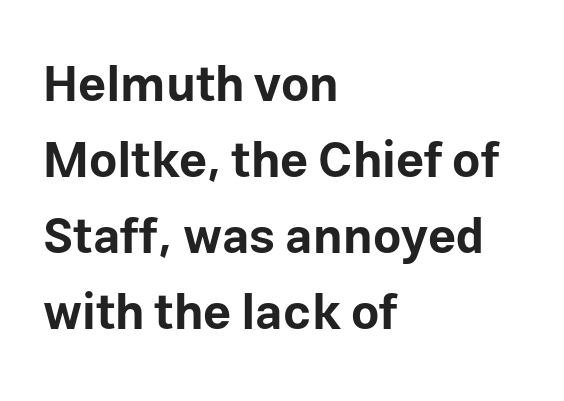
{"serif": "no", "italic": "no", "bold": "yes", "weight": "bold", "width": "normal", "stroke_contrast": "low", "x_height": "medium", "monospaced": "no", "underline": "no", "align": "left", "line_spacing": "normal", "line_spacing_ratio": 1.55, "letter_spacing": "normal", "letter_spacing_em": 0.0, "glyph_px": 49}
